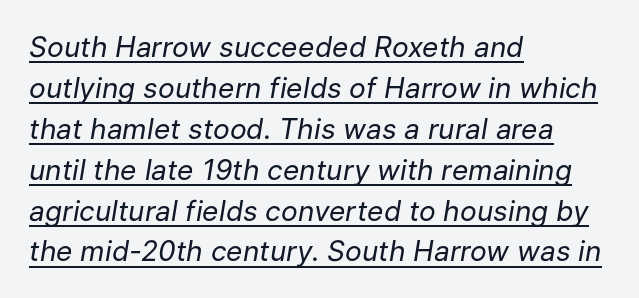
Q: Is the text bold? A: No.
Q: Is the text italic (slanted)? A: Yes, it leans right by about 9 degrees.
Q: Is the text underlined? A: Yes.
Q: How is the paragraph aligned? A: Left-aligned.
Q: Is the spacing between letters normal or unusually wide? A: Normal.
Q: Is the spacing between lines tight, normal or loose? A: Normal.
Q: Width (condensed, normal, or wide)? A: Normal.
Q: Stroke contrast? A: Low.
Q: x-height? A: Medium.
Q: Monospaced? A: No.
